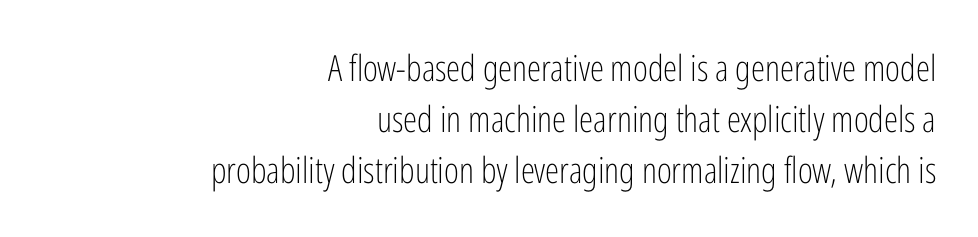
The specimen omits any rule beneath the text block's lines. Line ends are locked; line starts wander. Grotesque or geometric, the face here clearly has no serifs. Here the designer chose a conventional face with non-uniform glyph widths.
